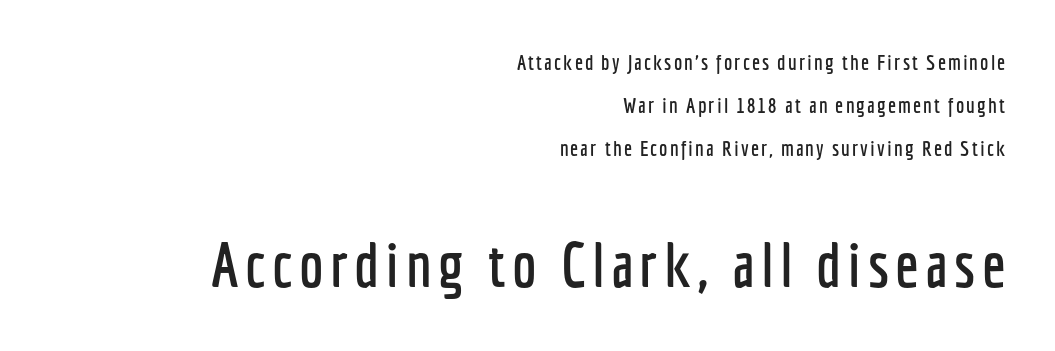
Each row of text sits above clean, open space. Type style note: lacks serifs. A student would notice the bottom passage is typeset larger than what precedes it. Reading down the block, your eye finds every line finishing at a fixed right position. The typography opts for an upright posture over an oblique one.
